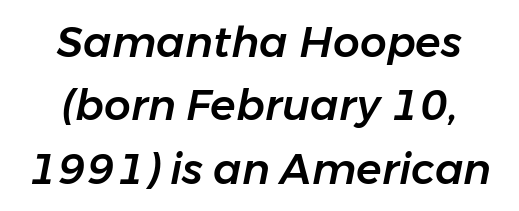
The image shows 42 px text type, italic (leaning right); set centered, normal line spacing (1.51x), normal letter spacing, not underlined; low stroke contrast and a medium x-height.
